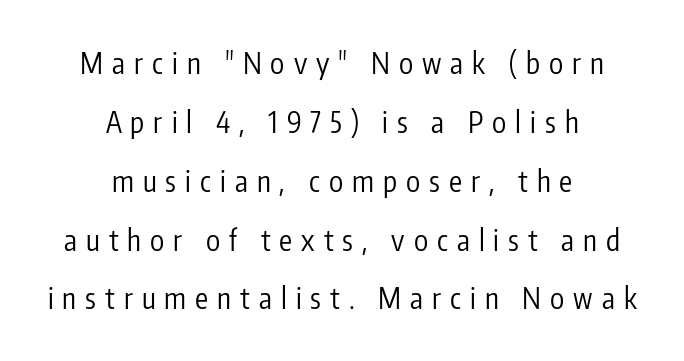
The image shows 29 px regular-weight, condensed sans-serif type, upright; set centered, loose line spacing (2.03x), unusually wide letter spacing (+0.31 em), not underlined; low stroke contrast and a medium x-height.
